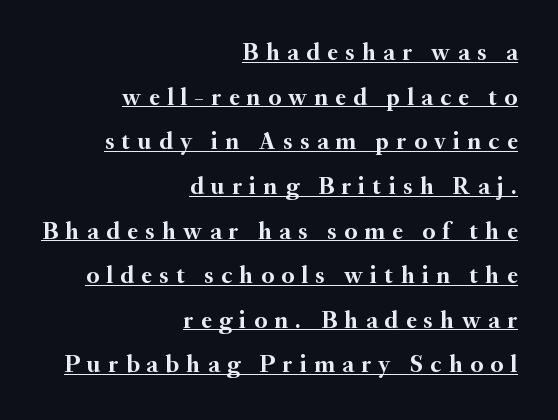
{"italic": "no", "bold": "yes", "underline": "yes", "align": "right", "line_spacing_ratio": 1.86, "letter_spacing": "wide", "letter_spacing_em": 0.31, "glyph_px": 24}
